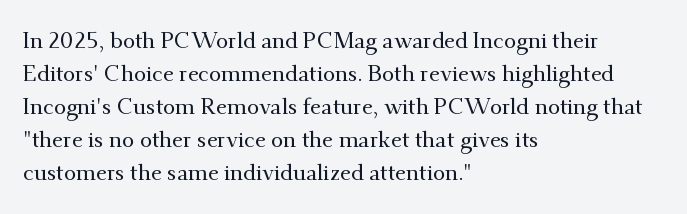
{"italic": "no", "underline": "no", "align": "left", "line_spacing": "normal", "line_spacing_ratio": 1.5, "letter_spacing": "normal", "letter_spacing_em": 0.0, "glyph_px": 22}
